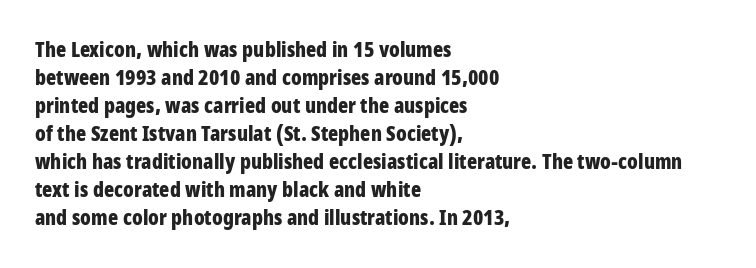
The image shows 21 px bold type, upright; set left-aligned, normal line spacing (1.33x), normal letter spacing, not underlined.
